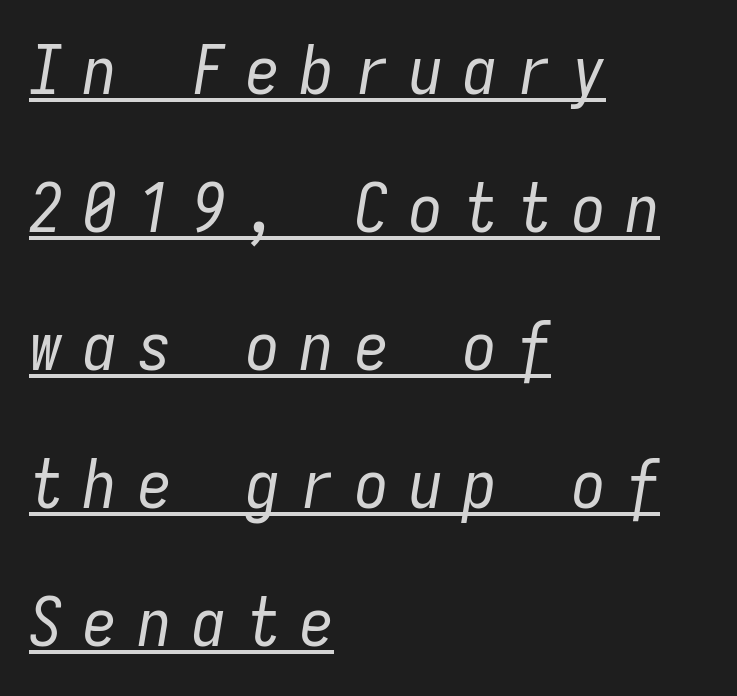
Q: Is the text bold? A: No.
Q: Is the text italic (slanted)? A: Yes, it leans right by about 9 degrees.
Q: Is the text underlined? A: Yes.
Q: How is the paragraph aligned? A: Left-aligned.
Q: Is the spacing between letters normal or unusually wide? A: Unusually wide.
Q: Is the spacing between lines tight, normal or loose? A: Loose.
Q: Width (condensed, normal, or wide)? A: Condensed.
Q: Stroke contrast? A: Low.
Q: x-height? A: Medium.
Q: Monospaced? A: Yes.
